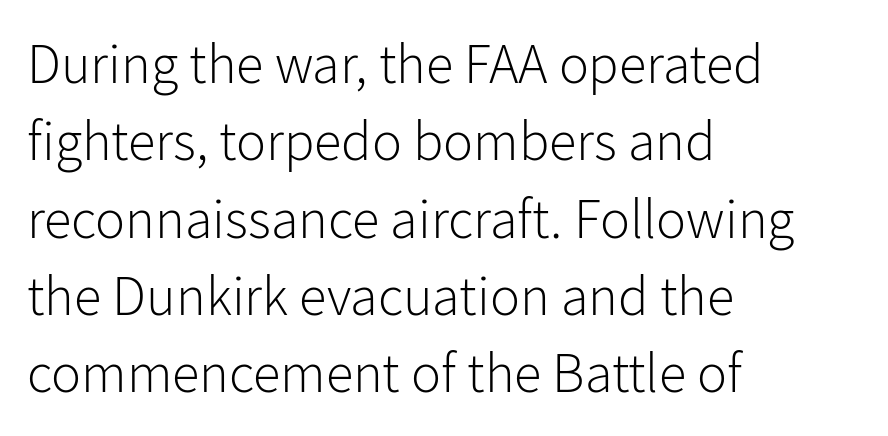
Where is the straight margin? On the left. The axis of the letterforms is exactly vertical. Is the stroke heavy? The answer is a plain regular-or-lighter. Underlining? Definitely not there.
